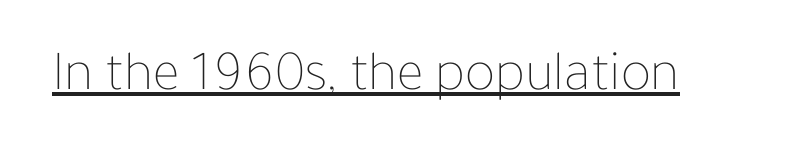
A typesetter would call this zero additional tracking. The font's upright variant was chosen for this text. The weight would be labelled regular, book, light, or lighter still. Decoration check: the copy is underlined. The letters advance in unequal steps, a hallmark of proportional type.
